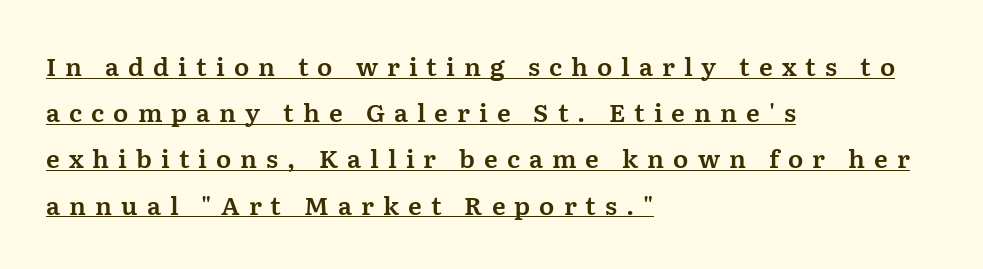
Vertical strokes here are truly vertical. Like a heading marked for emphasis, these lines bear an underscore. Someone cranked the tracking dial way up on this one. The rendering anchors every line to the left-hand side.
